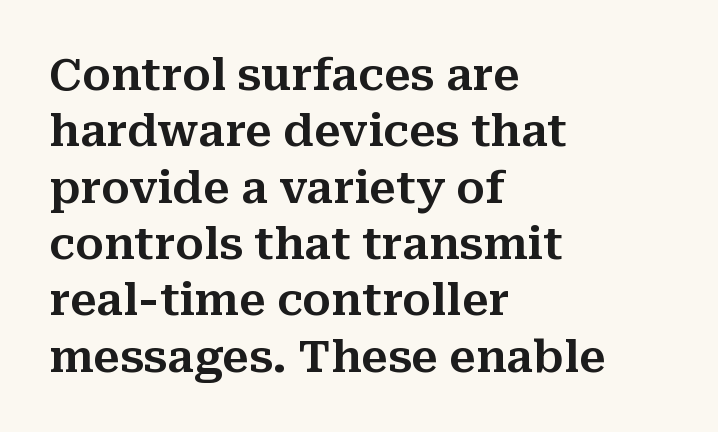
Q: Is the text italic (slanted)? A: No, it is upright.
Q: Is the typeface a serif or a sans-serif typeface? A: Serif.
Q: Is the text underlined? A: No.
Q: How is the paragraph aligned? A: Left-aligned.
Q: Is the spacing between letters normal or unusually wide? A: Normal.
Q: Is the spacing between lines tight, normal or loose? A: Normal.
Q: Width (condensed, normal, or wide)? A: Normal.
Q: Stroke contrast? A: Medium.
Q: x-height? A: Medium.
Q: Monospaced? A: No.
